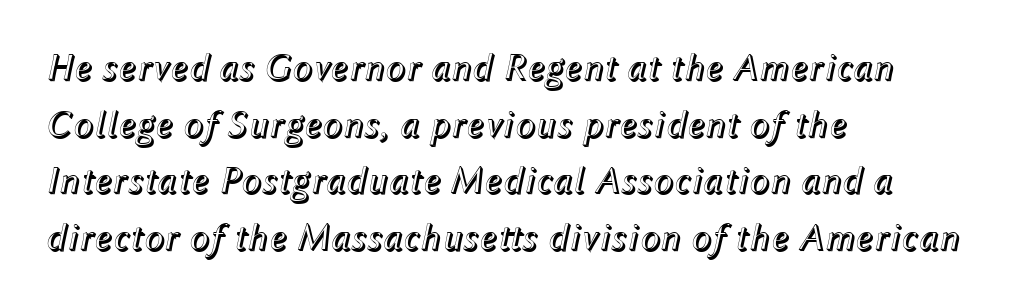
{"italic": "yes", "lean": "right", "slant_degrees": 12, "width": "normal", "x_height": "medium", "monospaced": "no", "underline": "no", "align": "left", "line_spacing": "normal", "line_spacing_ratio": 1.49, "letter_spacing": "normal", "letter_spacing_em": 0.0, "glyph_px": 38}
